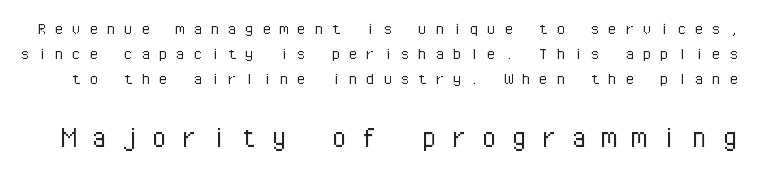
Q: Is the text bold? A: No.
Q: Is the text italic (slanted)? A: No, it is upright.
Q: Is the typeface a serif or a sans-serif typeface? A: Sans-serif.
Q: Is the text underlined? A: No.
Q: Is the spacing between letters normal or unusually wide? A: Unusually wide.
Q: Is the spacing between lines tight, normal or loose? A: Normal.
Q: Which block of text is set in a larger size, the first (top) or the second (bottom)? A: The second (bottom) one.
Q: Width (condensed, normal, or wide)? A: Normal.
Q: Stroke contrast? A: Low.
Q: x-height? A: Medium.
Q: Monospaced? A: Yes.
